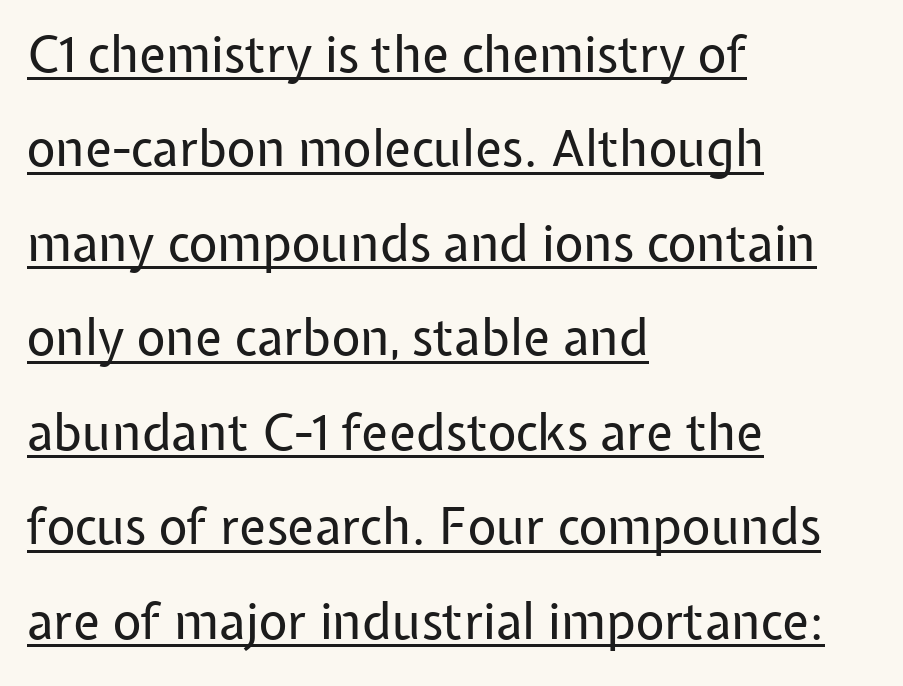
{"serif": "no", "italic": "no", "bold": "no", "weight": "regular", "width": "normal", "stroke_contrast": "low", "x_height": "medium", "monospaced": "no", "underline": "yes", "align": "left", "line_spacing_ratio": 1.89, "letter_spacing": "normal", "letter_spacing_em": 0.0, "glyph_px": 50}
